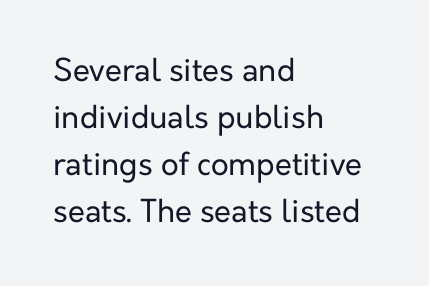
Proportional: the letters do not fall into vertical columns. The space directly below the letters is spotless. Does the type have serifs? No, each stem ends abruptly. The letterforms sit at book weight or below.
